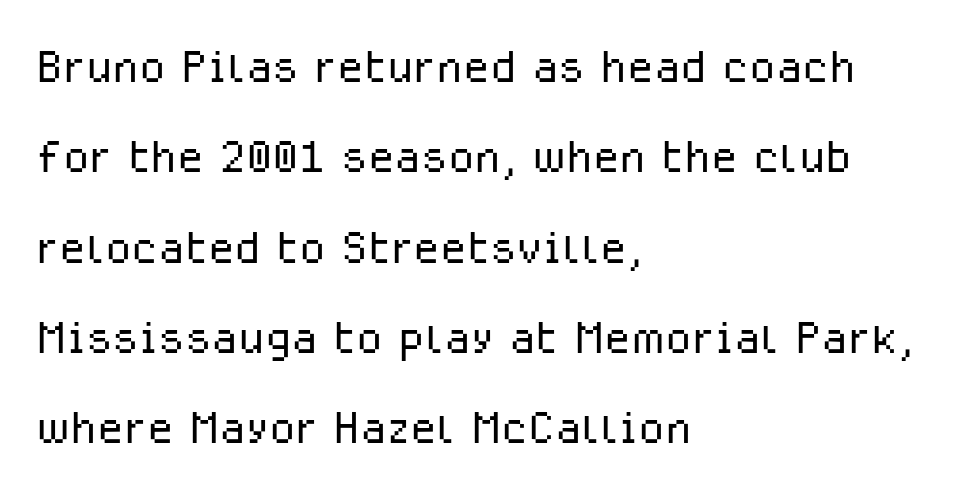
Q: Is the text bold? A: No.
Q: Is the text italic (slanted)? A: No, it is upright.
Q: Is the typeface a serif or a sans-serif typeface? A: Sans-serif.
Q: Is the text underlined? A: No.
Q: How is the paragraph aligned? A: Left-aligned.
Q: Is the spacing between letters normal or unusually wide? A: Normal.
Q: Is the spacing between lines tight, normal or loose? A: Normal.
Q: Width (condensed, normal, or wide)? A: Normal.
Q: Stroke contrast? A: Low.
Q: x-height? A: Medium.
Q: Monospaced? A: No.
